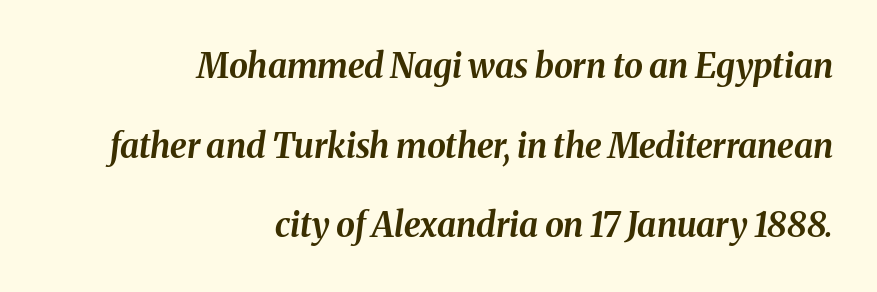
Rendered with sloped, italic letterforms. How heavy is the stroke? Heavy — this is a bold. Standard letterfit; no display-style spreading of the glyphs. Decoration check: the copy has no underline.
